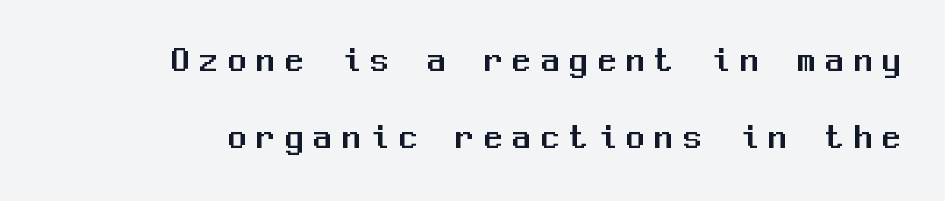
The image shows 36 px sans-serif type, upright, monospaced; set loose line spacing (2.13x), unusually wide letter spacing (+0.29 em), not underlined; medium stroke contrast and a medium x-height.
